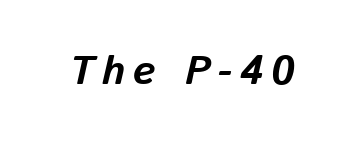
{"italic": "yes", "lean": "right", "slant_degrees": 13, "bold": "yes", "weight": "bold", "width": "normal", "stroke_contrast": "low", "x_height": "medium", "monospaced": "no", "underline": "no", "glyph_px": 40}
